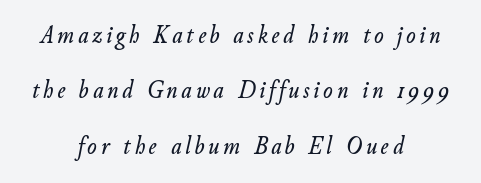
Q: Is the text italic (slanted)? A: Yes, it leans right by about 11 degrees.
Q: Is the text underlined? A: No.
Q: How is the paragraph aligned? A: Centered.
Q: Is the spacing between lines tight, normal or loose? A: Loose.
